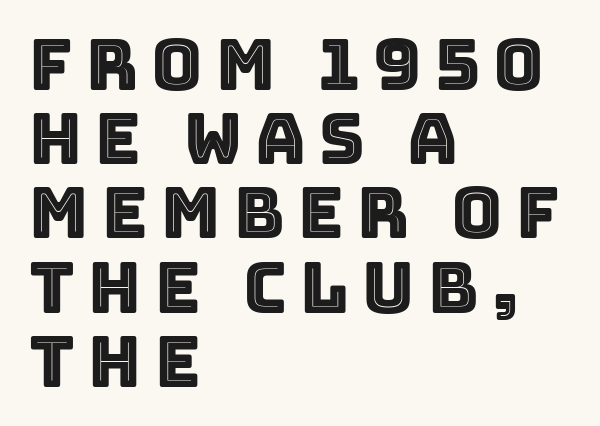
Q: Is the text italic (slanted)? A: No, it is upright.
Q: Is the text underlined? A: No.
Q: How is the paragraph aligned? A: Left-aligned.
Q: Is the spacing between lines tight, normal or loose? A: Tight.
Q: Width (condensed, normal, or wide)? A: Normal.
Q: x-height? A: Large.
Q: Monospaced? A: No.
